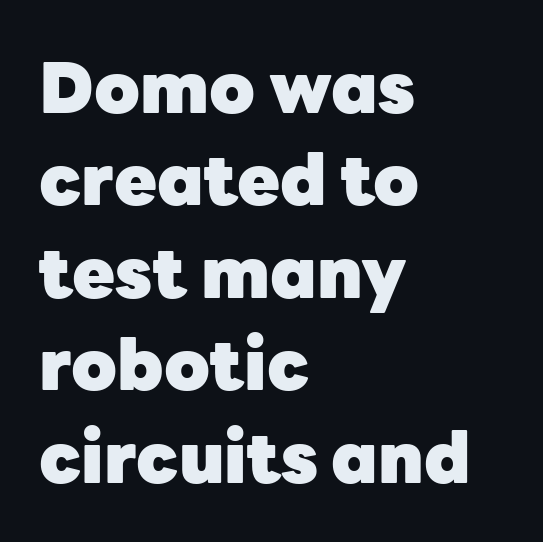
The image shows 70 px heavy sans-serif type, upright; set left-aligned, normal line spacing (1.32x), normal letter spacing, not underlined; low stroke contrast and a medium x-height.
